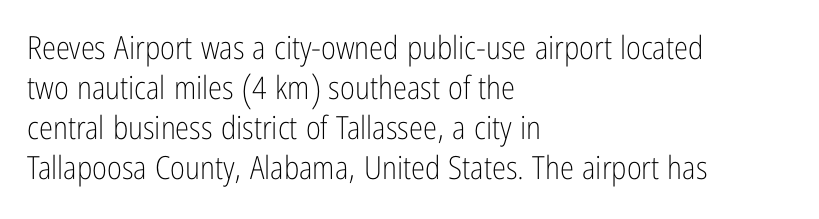
{"serif": "no", "italic": "no", "bold": "no", "weight": "light", "width": "condensed", "stroke_contrast": "low", "x_height": "medium", "monospaced": "no", "underline": "no", "align": "left", "line_spacing": "normal", "line_spacing_ratio": 1.25, "letter_spacing": "normal", "letter_spacing_em": 0.0, "glyph_px": 32}
